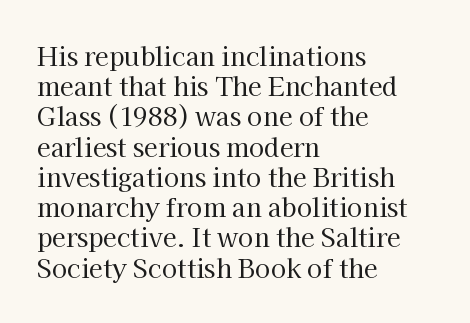
The image shows 25 px text type, upright; set left-aligned, line spacing 1.21x, normal letter spacing, not underlined.
